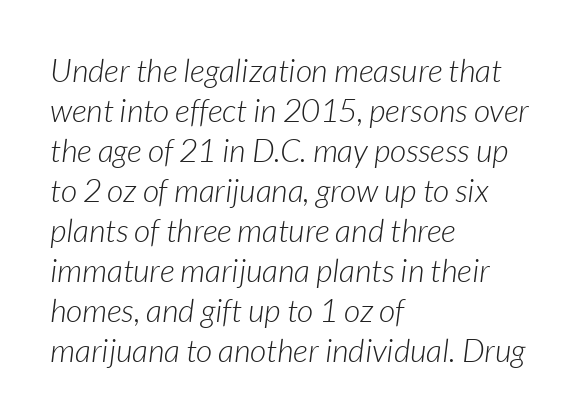
{"italic": "yes", "lean": "right", "slant_degrees": 7, "bold": "no", "weight": "light", "width": "normal", "stroke_contrast": "low", "x_height": "medium", "monospaced": "no", "underline": "no", "align": "left", "line_spacing": "normal", "line_spacing_ratio": 1.25, "letter_spacing": "normal", "letter_spacing_em": 0.0, "glyph_px": 32}
